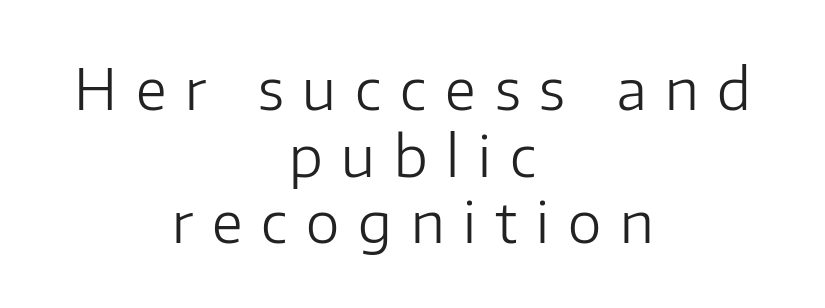
The image shows 57 px light sans-serif type, upright; set centered, line spacing 1.17x, unusually wide letter spacing (+0.33 em), not underlined; low stroke contrast and a medium x-height.
